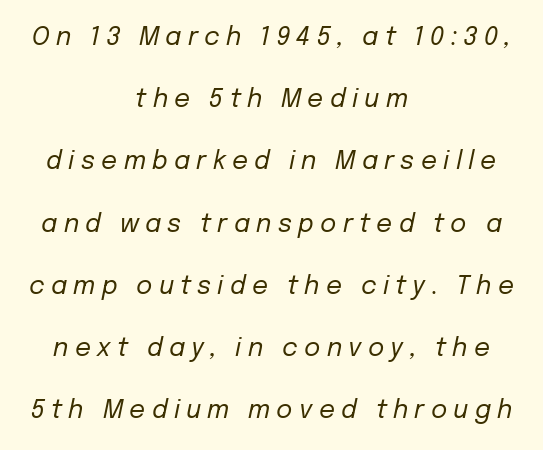
Q: Is the text bold? A: No.
Q: Is the text italic (slanted)? A: Yes, it leans right by about 12 degrees.
Q: Is the text underlined? A: No.
Q: How is the paragraph aligned? A: Centered.
Q: Is the spacing between letters normal or unusually wide? A: Unusually wide.
Q: Is the spacing between lines tight, normal or loose? A: Loose.
